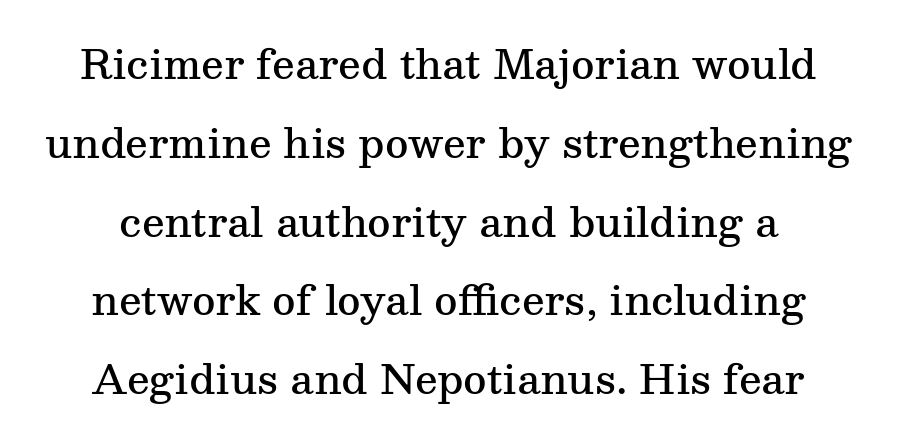
{"serif": "yes", "italic": "no", "bold": "semi", "weight": "semibold", "width": "normal", "stroke_contrast": "medium", "x_height": "medium", "monospaced": "no", "underline": "no", "line_spacing": "loose", "line_spacing_ratio": 1.97, "letter_spacing": "normal", "letter_spacing_em": 0.0, "glyph_px": 40}
